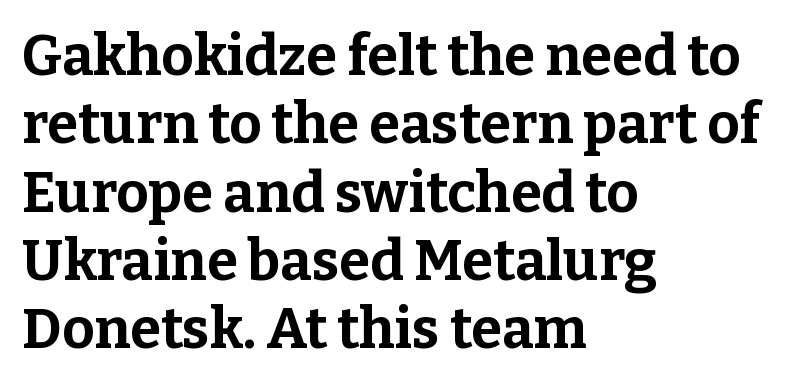
{"serif": "yes", "italic": "no", "bold": "yes", "weight": "bold", "width": "normal", "stroke_contrast": "low", "x_height": "medium", "monospaced": "no", "underline": "no", "align": "left", "line_spacing_ratio": 1.22, "letter_spacing": "normal", "letter_spacing_em": 0.0, "glyph_px": 56}
